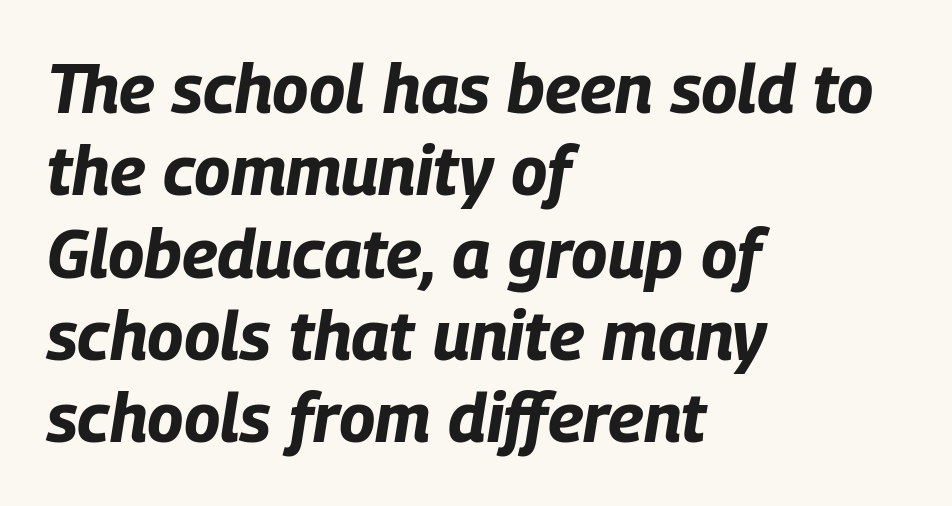
Weight: bold. The passage shown is typed in a proportional face where columns would drift. Descenders are the only things crossing below the line. The passage shown leans; its letterforms are oblique.
